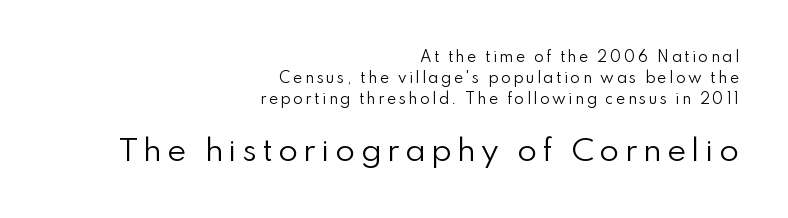
{"serif": "no", "italic": "no", "bold": "no", "weight": "regular", "width": "normal", "stroke_contrast": "low", "x_height": "small", "monospaced": "no", "underline": "no", "align": "right", "line_spacing": "normal", "line_spacing_ratio": 1.51, "larger_block": "second", "size_ratio": 2.07, "glyph_px": 29}
